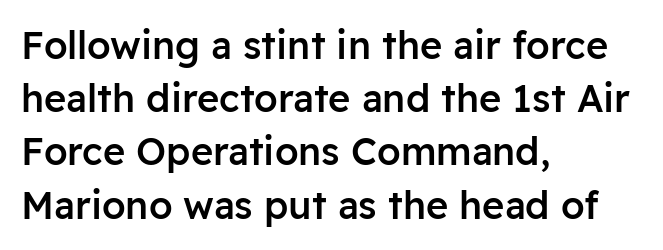
{"serif": "no", "italic": "no", "bold": "semi", "weight": "semibold", "width": "normal", "stroke_contrast": "low", "x_height": "medium", "monospaced": "no", "underline": "no", "align": "left", "line_spacing": "normal", "line_spacing_ratio": 1.4, "letter_spacing": "normal", "letter_spacing_em": 0.0, "glyph_px": 38}
